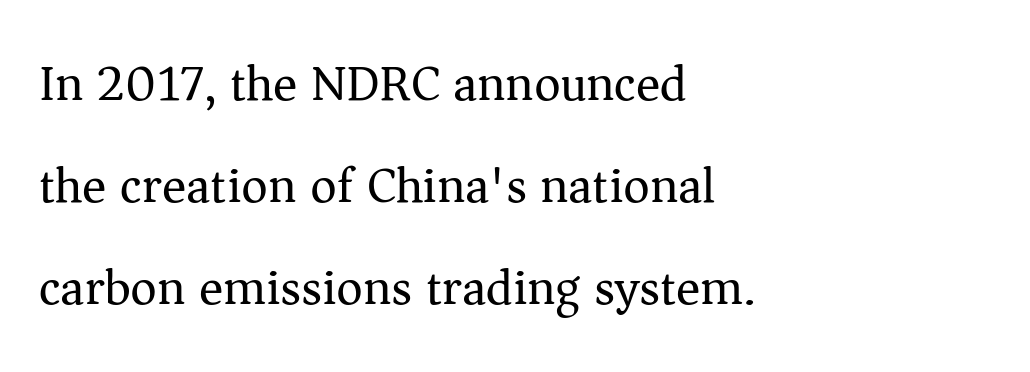
The image shows 51 px regular-weight serif type, upright; set left-aligned, loose line spacing (2.0x), normal letter spacing, not underlined; medium stroke contrast and a medium x-height.
